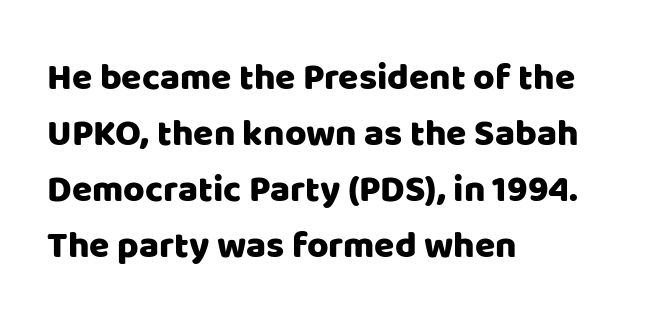
Q: Is the text italic (slanted)? A: No, it is upright.
Q: Is the typeface a serif or a sans-serif typeface? A: Sans-serif.
Q: Is the text underlined? A: No.
Q: How is the paragraph aligned? A: Left-aligned.
Q: Is the spacing between letters normal or unusually wide? A: Normal.
Q: Is the spacing between lines tight, normal or loose? A: Normal.
Q: Width (condensed, normal, or wide)? A: Normal.
Q: Stroke contrast? A: Low.
Q: x-height? A: Large.
Q: Monospaced? A: No.
